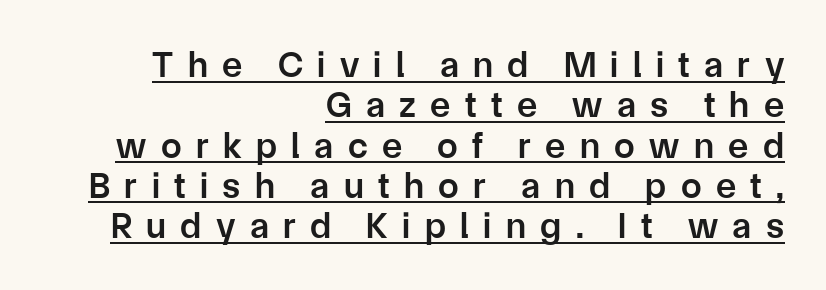
Each line of the rendering has a horizontal stroke beneath the glyphs. Stroke terminals: plain, sans-serif. Bold? Not quite — semibold, heavier than regular but stopping short. One-word summary of the alignment: right.
